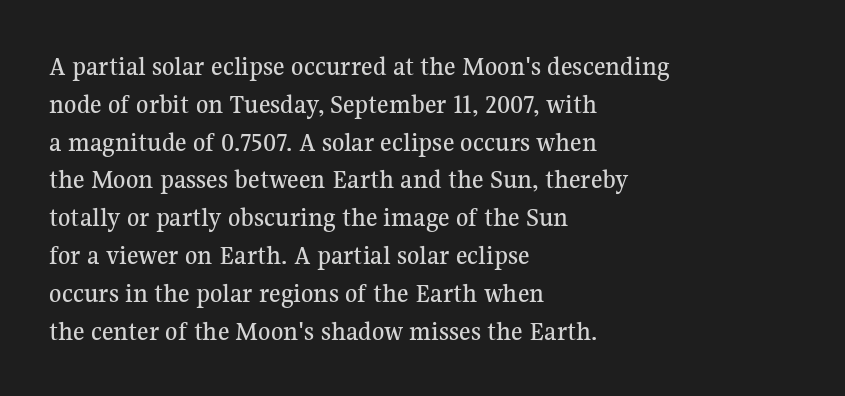
Q: Is the text italic (slanted)? A: No, it is upright.
Q: Is the typeface a serif or a sans-serif typeface? A: Serif.
Q: Is the text underlined? A: No.
Q: How is the paragraph aligned? A: Left-aligned.
Q: Is the spacing between letters normal or unusually wide? A: Normal.
Q: Is the spacing between lines tight, normal or loose? A: Normal.
Q: Width (condensed, normal, or wide)? A: Normal.
Q: Stroke contrast? A: Medium.
Q: x-height? A: Medium.
Q: Monospaced? A: No.
